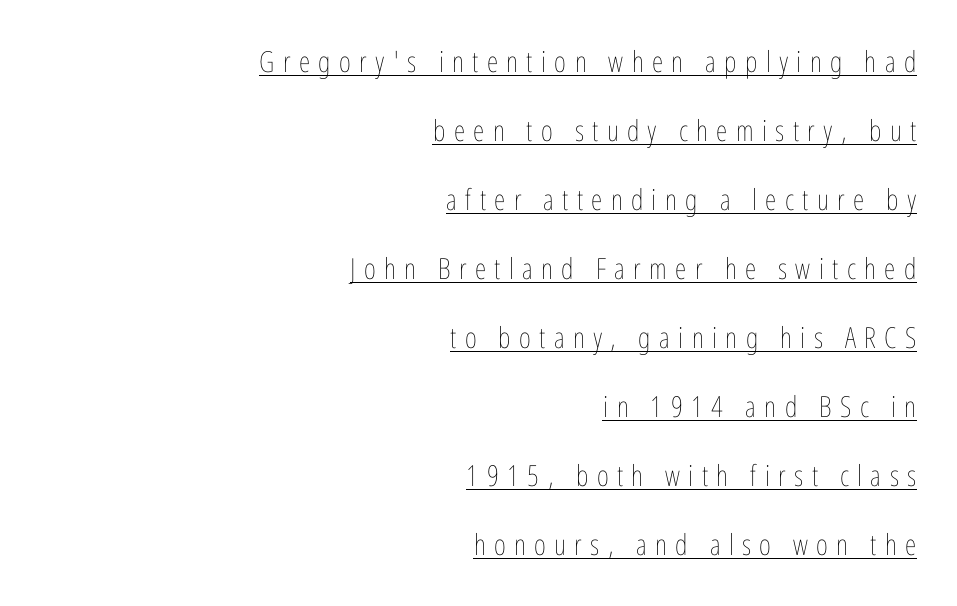
These lines are rendered in a variable-pitch font. The leading is generous, giving the passage an open texture. The strokes carry an ordinary text weight at most. The lines in this sample share a right terminus and differ only in where they begin. You can tell it's not italic because the verticals are truly vertical. Compared with undecorated copy, this sample adds a rule below the words.
